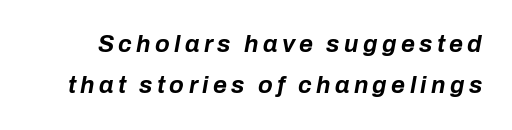
{"italic": "yes", "lean": "right", "slant_degrees": 10, "bold": "yes", "underline": "no", "line_spacing_ratio": 1.71, "glyph_px": 24}
